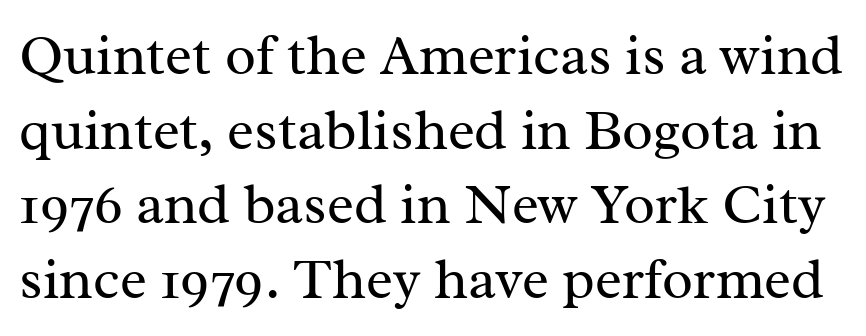
The image shows 57 px regular-weight serif type, upright; set normal line spacing (1.31x), normal letter spacing, not underlined; medium stroke contrast and a medium x-height.
